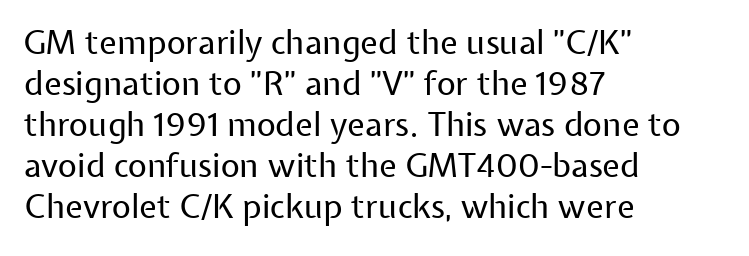
{"serif": "no", "italic": "no", "bold": "no", "weight": "regular", "width": "normal", "stroke_contrast": "low", "x_height": "medium", "monospaced": "no", "underline": "no", "align": "left", "line_spacing_ratio": 1.24, "letter_spacing": "normal", "letter_spacing_em": 0.0, "glyph_px": 33}
